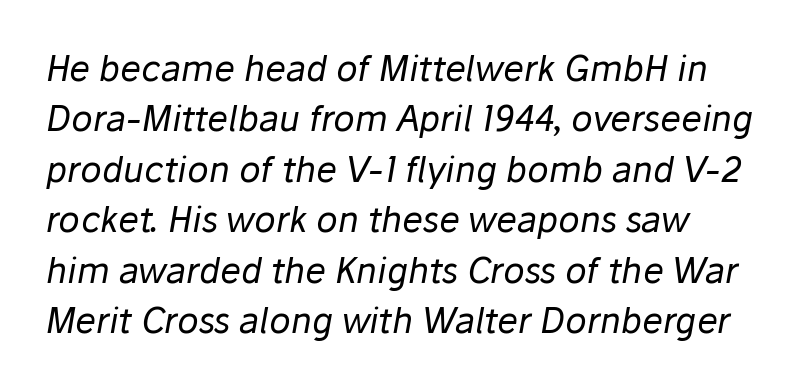
This reads as an unemphasized weight, regular at the heaviest. The line texture is even and compact thanks to regular tracking. The passage shown is typed in a proportional face where columns would drift. Rule under the text: the space is simply empty. Leading matches the norm, producing a regular column.
